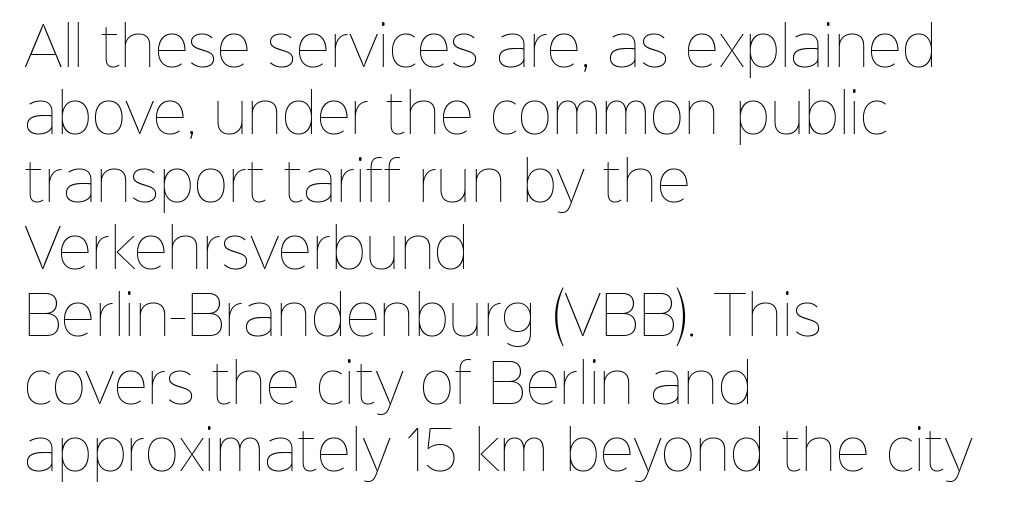
What's the leading like? Ordinary, nothing unusual. The characters are drawn with everyday or finer stroke widths. Glyph-to-glyph distance matches everyday printed text. Alignment: flush left. The glyphs are unaccompanied by any horizontal stroke below them.
